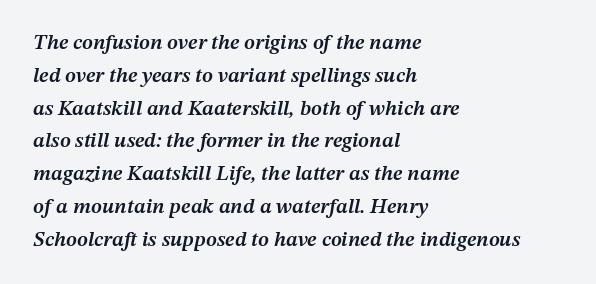
Q: Is the text bold? A: Semi-bold.
Q: Is the text italic (slanted)? A: Yes, it leans right by about 12 degrees.
Q: Is the text underlined? A: No.
Q: How is the paragraph aligned? A: Left-aligned.
Q: Is the spacing between letters normal or unusually wide? A: Normal.
Q: Is the spacing between lines tight, normal or loose? A: Normal.
